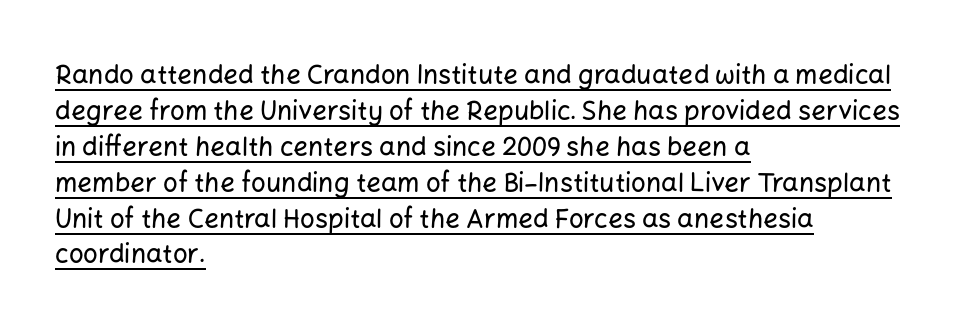
Q: Is the text italic (slanted)? A: No, it is upright.
Q: Is the text underlined? A: Yes.
Q: How is the paragraph aligned? A: Left-aligned.
Q: Is the spacing between letters normal or unusually wide? A: Normal.
Q: Is the spacing between lines tight, normal or loose? A: Normal.
